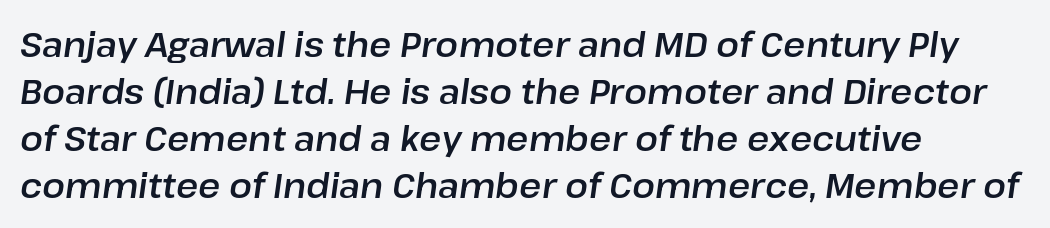
Q: Is the text italic (slanted)? A: Yes, it leans right by about 8 degrees.
Q: Is the text underlined? A: No.
Q: How is the paragraph aligned? A: Left-aligned.
Q: Is the spacing between letters normal or unusually wide? A: Normal.
Q: Is the spacing between lines tight, normal or loose? A: Normal.
Q: Width (condensed, normal, or wide)? A: Normal.
Q: Stroke contrast? A: Low.
Q: x-height? A: Medium.
Q: Monospaced? A: No.
